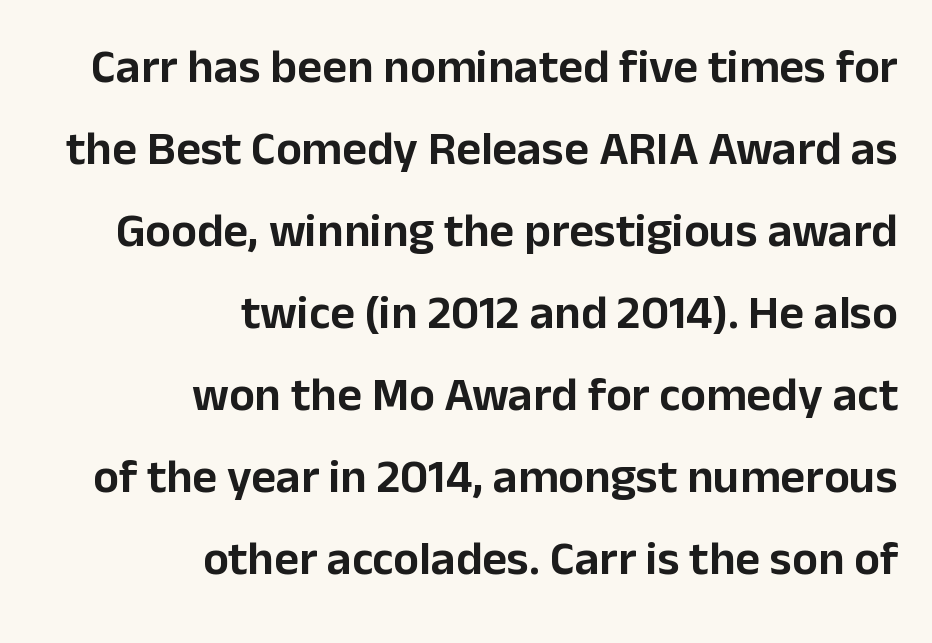
The image shows 48 px sans-serif type, upright; set right-aligned, line spacing 1.71x, normal letter spacing, not underlined; low stroke contrast and a medium x-height.
